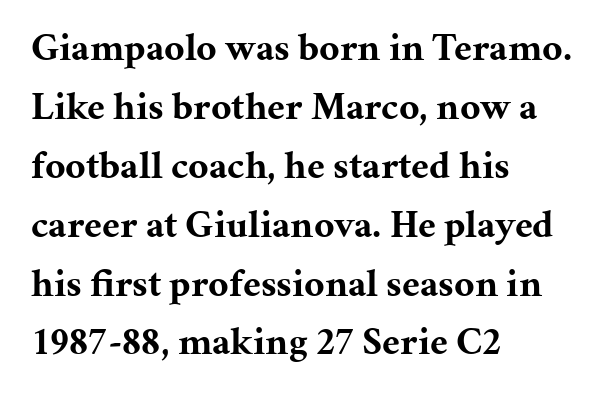
{"serif": "yes", "italic": "no", "bold": "yes", "weight": "bold", "width": "normal", "stroke_contrast": "medium", "x_height": "medium", "monospaced": "no", "underline": "no", "align": "left", "line_spacing": "normal", "line_spacing_ratio": 1.51, "letter_spacing": "normal", "letter_spacing_em": 0.0, "glyph_px": 39}
